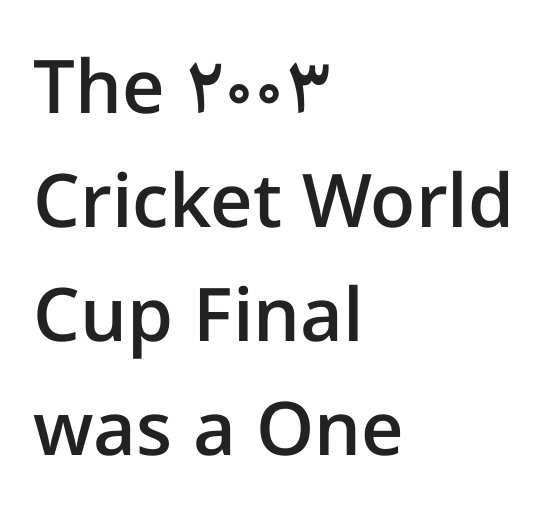
A semibold gives these letters moderate extra thickness, short of bold. Here the designer chose a conventional face with non-uniform glyph widths. Compared with typical paragraphs, the rows here are spaced about the same. Glyph-to-glyph distance matches everyday printed text.
